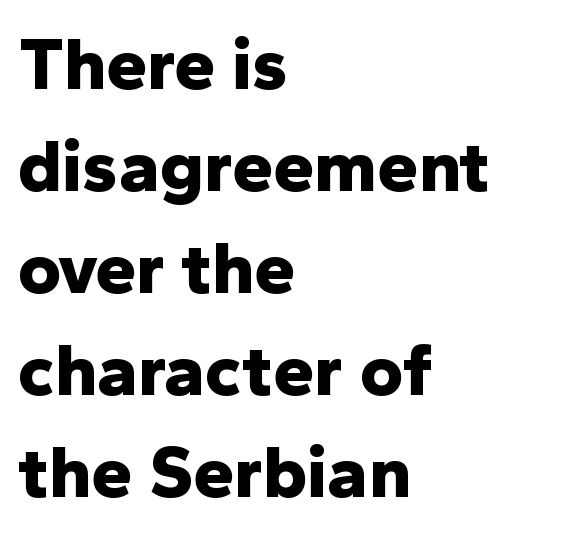
Q: Is the text bold? A: Yes.
Q: Is the text italic (slanted)? A: No, it is upright.
Q: Is the typeface a serif or a sans-serif typeface? A: Sans-serif.
Q: Is the text underlined? A: No.
Q: How is the paragraph aligned? A: Left-aligned.
Q: Is the spacing between letters normal or unusually wide? A: Normal.
Q: Is the spacing between lines tight, normal or loose? A: Normal.
Q: Width (condensed, normal, or wide)? A: Normal.
Q: Stroke contrast? A: Low.
Q: x-height? A: Medium.
Q: Monospaced? A: No.
